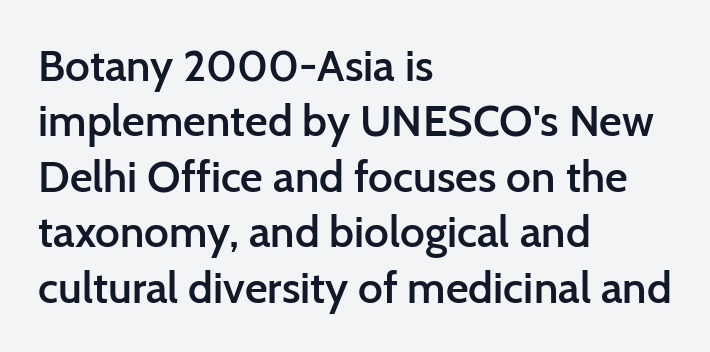
The image shows 44 px semibold sans-serif type, upright; set left-aligned, normal line spacing (1.26x), normal letter spacing, not underlined; low stroke contrast and a medium x-height.
